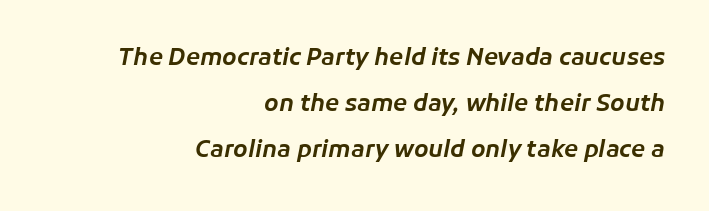
Q: Is the text italic (slanted)? A: Yes, it leans right by about 11 degrees.
Q: Is the text underlined? A: No.
Q: How is the paragraph aligned? A: Right-aligned.
Q: Is the spacing between letters normal or unusually wide? A: Normal.
Q: Is the spacing between lines tight, normal or loose? A: Loose.
